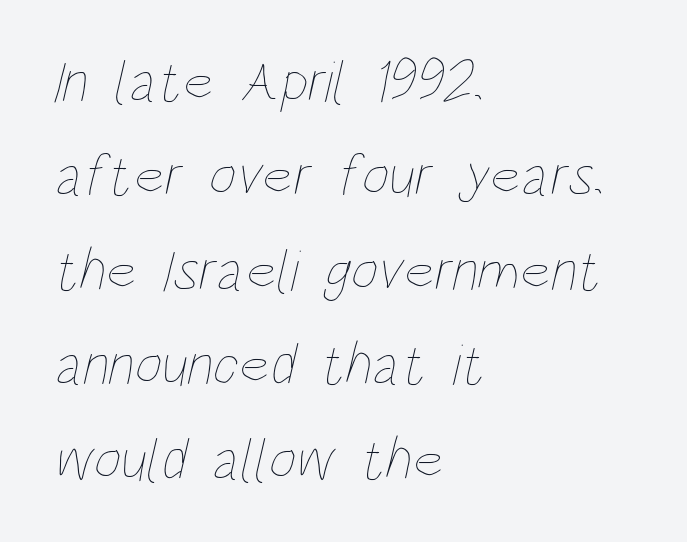
Q: Is the text bold? A: No.
Q: Is the text underlined? A: No.
Q: How is the paragraph aligned? A: Left-aligned.
Q: Is the spacing between letters normal or unusually wide? A: Normal.
Q: Is the spacing between lines tight, normal or loose? A: Normal.
Q: Width (condensed, normal, or wide)? A: Condensed.
Q: Stroke contrast? A: Low.
Q: x-height? A: Large.
Q: Monospaced? A: No.
